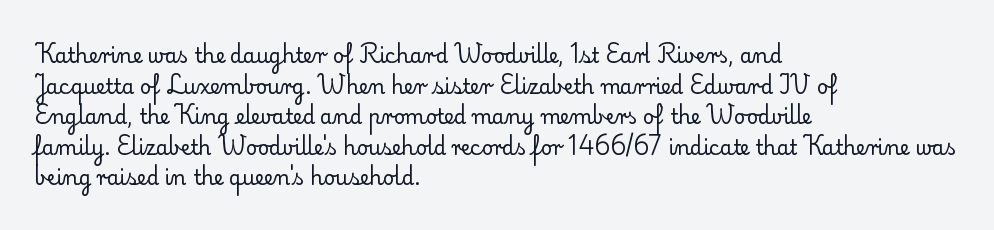
If you drew a line through each stem, it would be perfectly vertical. Students, observe: this is what conventionally led text looks like. Alignment: flush left. Decoration check: the copy has no underline.
